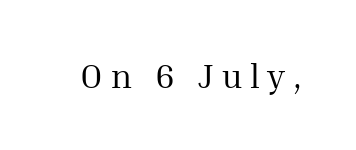
The image shows 34 px regular-weight serif type, upright; set unusually wide letter spacing (+0.23 em), not underlined; medium stroke contrast and a medium x-height.
